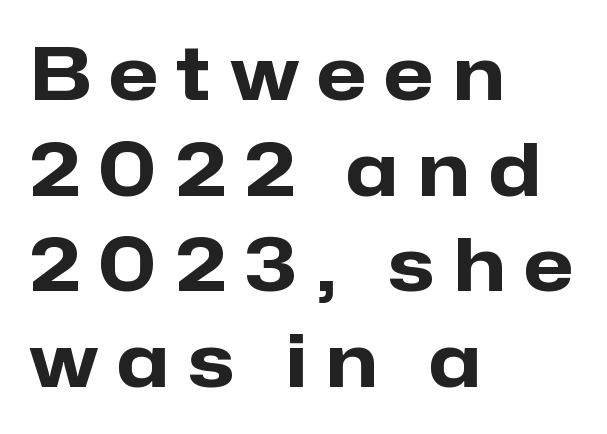
The image shows 73 px heavy sans-serif type, upright; set left-aligned, normal line spacing (1.31x), unusually wide letter spacing (+0.25 em), not underlined; low stroke contrast and a medium x-height.
